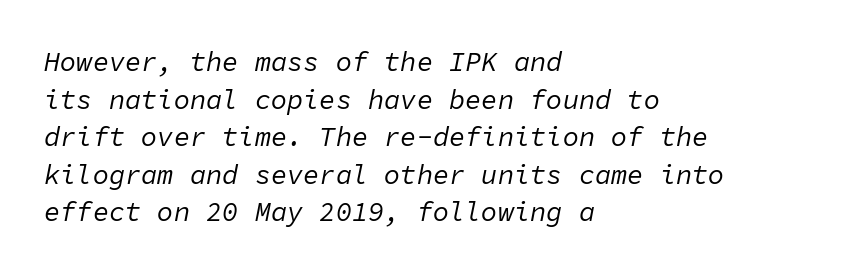
The image shows 27 px text type, italic (leaning right); set left-aligned, normal line spacing (1.39x), normal letter spacing, not underlined.
